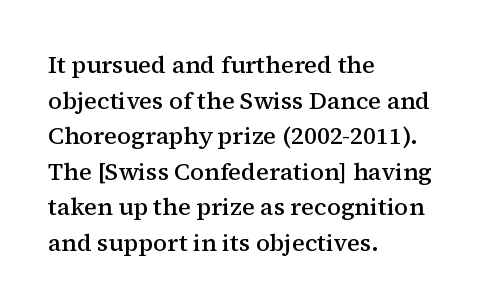
{"italic": "no", "bold": "semi", "underline": "no", "align": "left", "line_spacing": "normal", "line_spacing_ratio": 1.48, "letter_spacing": "normal", "letter_spacing_em": 0.0, "glyph_px": 24}
